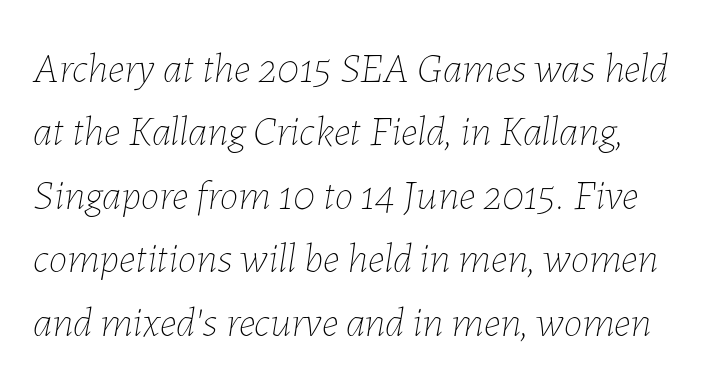
{"italic": "yes", "lean": "right", "slant_degrees": 7, "bold": "no", "weight": "thin", "width": "normal", "stroke_contrast": "low", "x_height": "medium", "monospaced": "no", "underline": "no", "line_spacing": "normal", "line_spacing_ratio": 1.51, "letter_spacing": "normal", "letter_spacing_em": 0.0, "glyph_px": 42}
